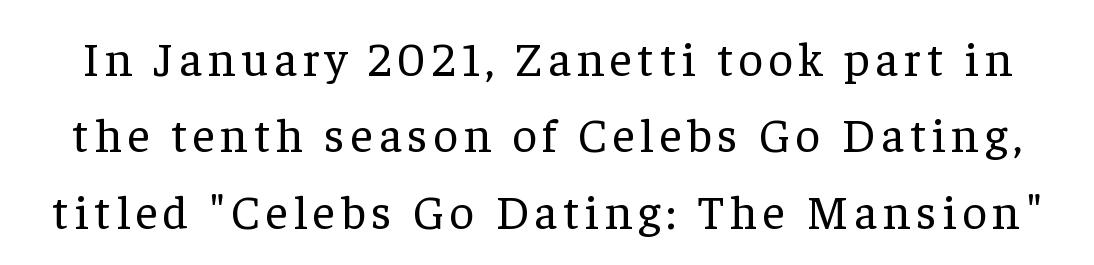
The passage shown stacks its lines at a standard gap. The font is comparable to plain body text, perhaps lighter. Spacing verdict: proportional, widths tailored to each character. The strip under each line holds only bare page. Style check: upright. You can tell from the footed stems that serif type was used.
